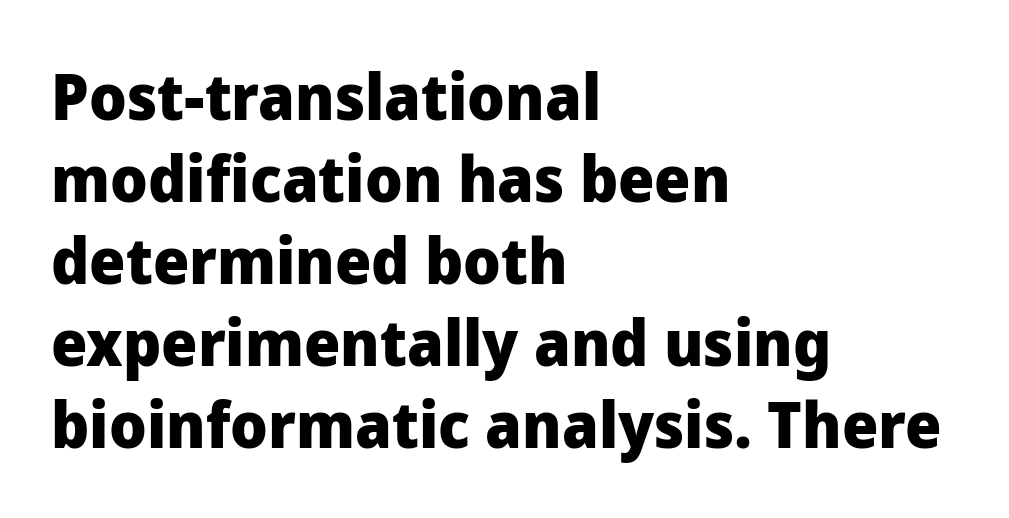
Q: Is the text bold? A: Yes.
Q: Is the text italic (slanted)? A: No, it is upright.
Q: Is the typeface a serif or a sans-serif typeface? A: Sans-serif.
Q: Is the text underlined? A: No.
Q: How is the paragraph aligned? A: Left-aligned.
Q: Is the spacing between letters normal or unusually wide? A: Normal.
Q: Is the spacing between lines tight, normal or loose? A: Normal.
Q: Width (condensed, normal, or wide)? A: Normal.
Q: Stroke contrast? A: Low.
Q: x-height? A: Medium.
Q: Monospaced? A: No.
